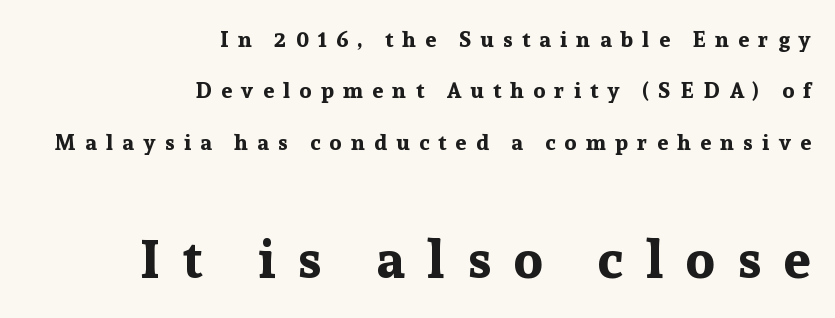
Q: Is the text bold? A: Yes.
Q: Is the text italic (slanted)? A: No, it is upright.
Q: Is the typeface a serif or a sans-serif typeface? A: Serif.
Q: Is the text underlined? A: No.
Q: How is the paragraph aligned? A: Right-aligned.
Q: Is the spacing between letters normal or unusually wide? A: Unusually wide.
Q: Is the spacing between lines tight, normal or loose? A: Loose.
Q: Which block of text is set in a larger size, the first (top) or the second (bottom)? A: The second (bottom) one.
Q: Width (condensed, normal, or wide)? A: Normal.
Q: Stroke contrast? A: Low.
Q: x-height? A: Medium.
Q: Monospaced? A: No.
